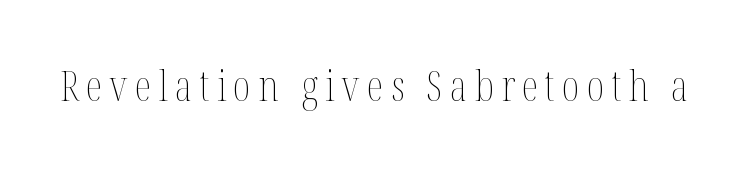
{"italic": "no", "bold": "no", "weight": "thin", "width": "condensed", "stroke_contrast": "medium", "x_height": "medium", "monospaced": "no", "underline": "no", "glyph_px": 43}
